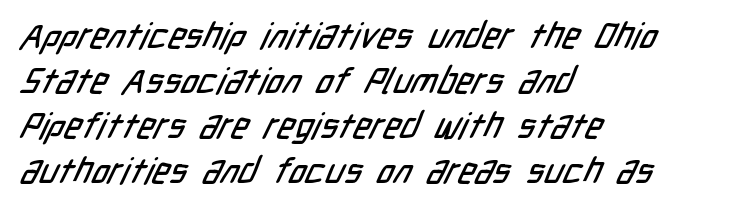
The image shows 36 px condensed sans-serif type; set left-aligned, normal line spacing (1.25x), normal letter spacing, not underlined; low stroke contrast and a medium x-height.
